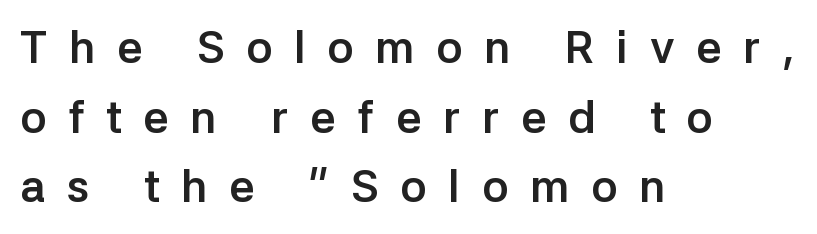
{"serif": "no", "italic": "no", "bold": "yes", "weight": "semibold", "width": "normal", "stroke_contrast": "low", "x_height": "medium", "monospaced": "no", "underline": "no", "align": "left", "line_spacing": "normal", "line_spacing_ratio": 1.55, "letter_spacing": "wide", "letter_spacing_em": 0.48, "glyph_px": 45}
